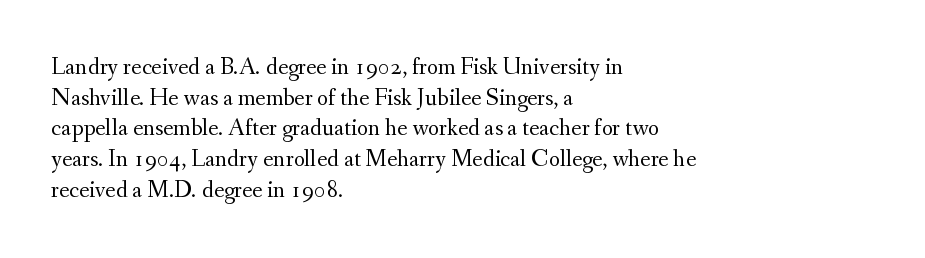
The image shows 24 px text type, upright; set left-aligned, normal line spacing (1.28x), normal letter spacing, not underlined.
